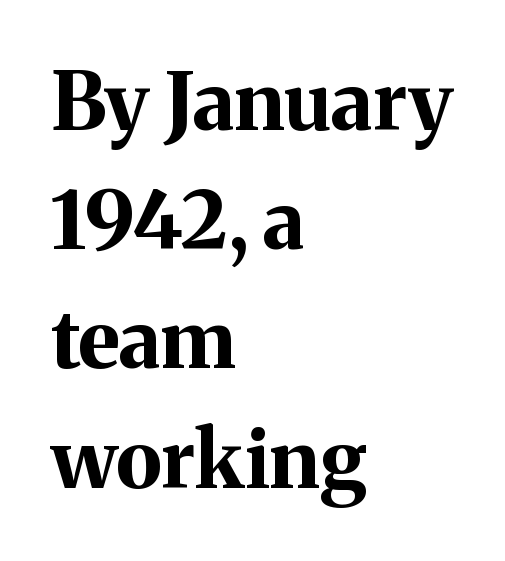
Q: Is the text bold? A: Yes.
Q: Is the text italic (slanted)? A: No, it is upright.
Q: Is the typeface a serif or a sans-serif typeface? A: Serif.
Q: Is the text underlined? A: No.
Q: How is the paragraph aligned? A: Left-aligned.
Q: Is the spacing between letters normal or unusually wide? A: Normal.
Q: Is the spacing between lines tight, normal or loose? A: Normal.
Q: Width (condensed, normal, or wide)? A: Normal.
Q: Stroke contrast? A: Medium.
Q: x-height? A: Medium.
Q: Monospaced? A: No.
